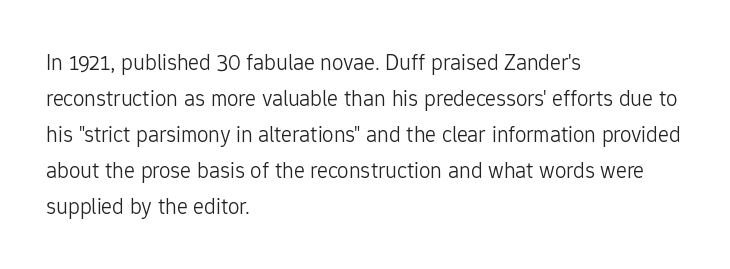
{"italic": "no", "bold": "no", "underline": "no", "align": "left", "line_spacing": "normal", "line_spacing_ratio": 1.57, "letter_spacing": "normal", "letter_spacing_em": 0.0, "glyph_px": 23}
